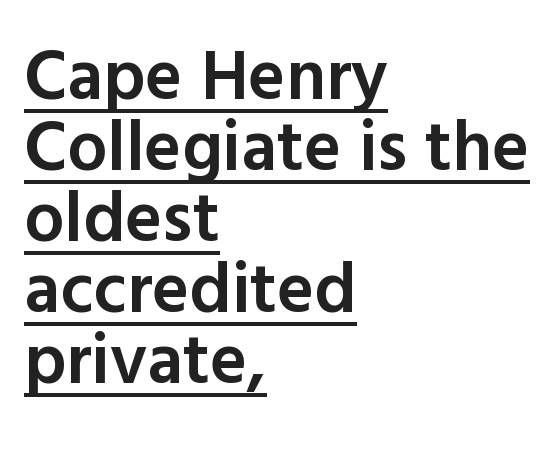
Is this a sans? Yes — the strokes have no serifs. The rendering uses a small line-height, squeezing the rows. The setting favours the left margin, as ordinary paragraphs usually do. The passage shown is typed in a proportional face where columns would drift.
